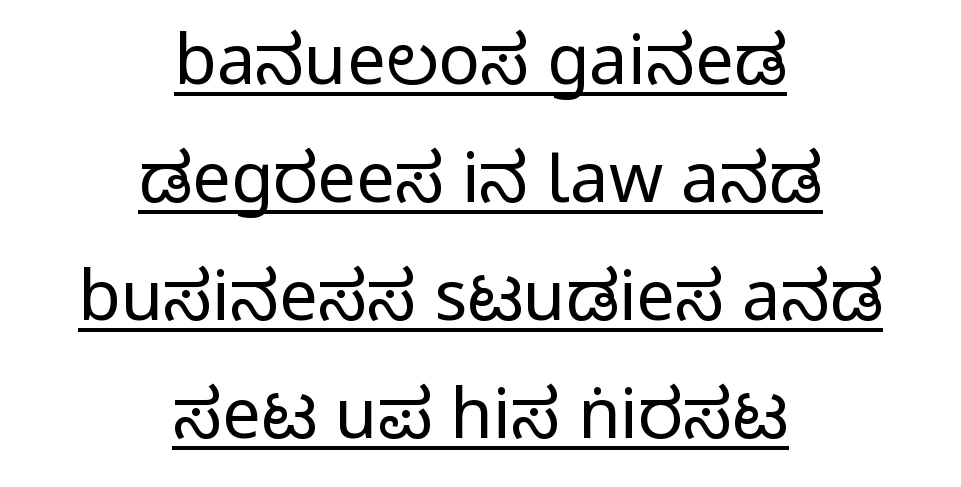
Q: Is the text italic (slanted)? A: No, it is upright.
Q: Is the typeface a serif or a sans-serif typeface? A: Sans-serif.
Q: Is the text underlined? A: Yes.
Q: How is the paragraph aligned? A: Centered.
Q: Is the spacing between letters normal or unusually wide? A: Normal.
Q: Width (condensed, normal, or wide)? A: Condensed.
Q: Stroke contrast? A: Medium.
Q: Monospaced? A: No.
